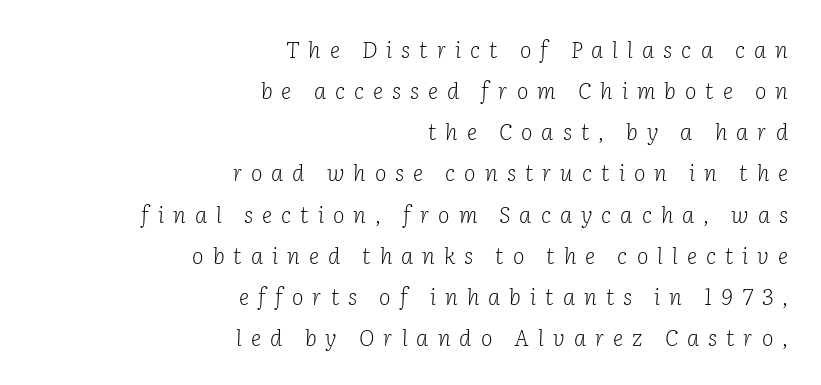
{"italic": "yes", "lean": "right", "slant_degrees": 2, "bold": "no", "underline": "no", "align": "right", "line_spacing_ratio": 1.87, "letter_spacing": "wide", "letter_spacing_em": 0.41, "glyph_px": 22}
